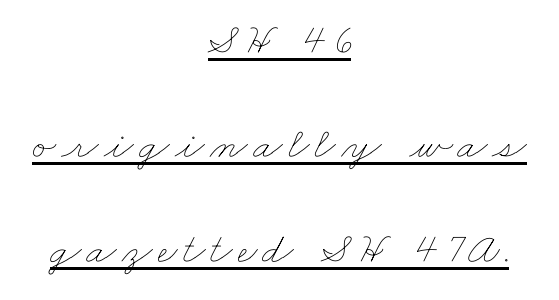
{"bold": "no", "weight": "thin", "width": "wide", "stroke_contrast": "low", "x_height": "small", "monospaced": "no", "underline": "yes", "align": "center", "line_spacing": "loose", "line_spacing_ratio": 2.37, "glyph_px": 44}
